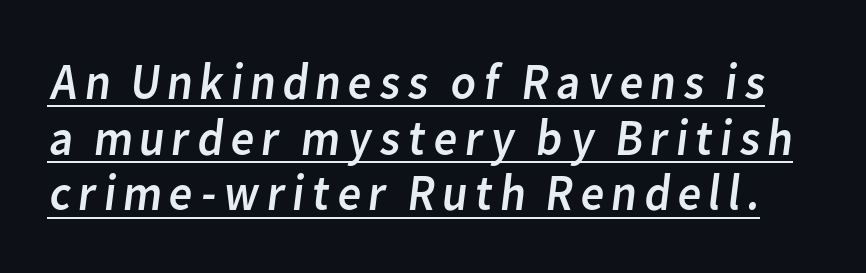
Q: Is the text bold? A: No.
Q: Is the typeface a serif or a sans-serif typeface? A: Sans-serif.
Q: Is the text underlined? A: Yes.
Q: Is the spacing between lines tight, normal or loose? A: Tight.
Q: Width (condensed, normal, or wide)? A: Normal.
Q: Stroke contrast? A: Low.
Q: x-height? A: Medium.
Q: Monospaced? A: No.
